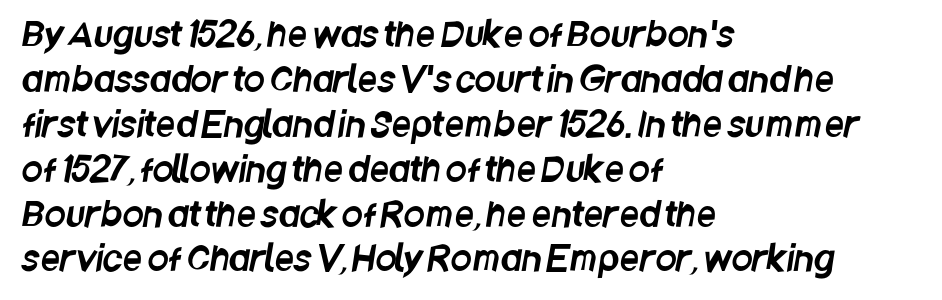
Q: Is the typeface a serif or a sans-serif typeface? A: Sans-serif.
Q: Is the text underlined? A: No.
Q: How is the paragraph aligned? A: Left-aligned.
Q: Is the spacing between letters normal or unusually wide? A: Normal.
Q: Is the spacing between lines tight, normal or loose? A: Normal.
Q: Width (condensed, normal, or wide)? A: Condensed.
Q: Stroke contrast? A: Low.
Q: x-height? A: Large.
Q: Monospaced? A: No.
